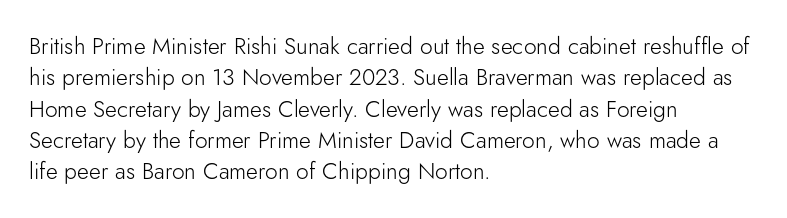
The image shows 23 px text type, upright; set left-aligned, normal line spacing (1.36x), normal letter spacing, not underlined.
